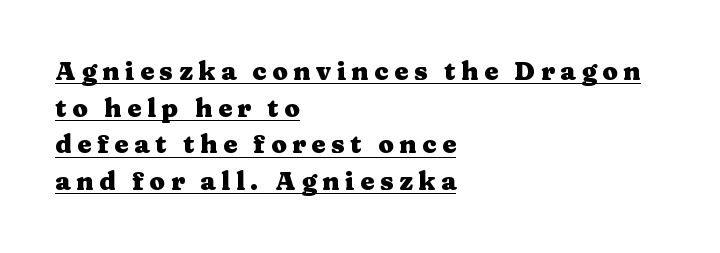
The image shows 25 px bold type, upright; set left-aligned, normal line spacing (1.47x), unusually wide letter spacing (+0.23 em), underlined.
